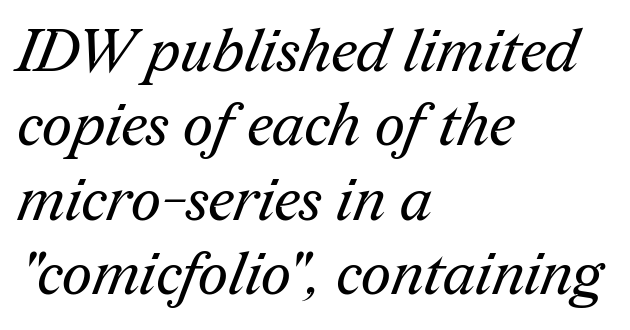
The image shows 59 px regular-weight serif type; set left-aligned, normal line spacing (1.26x), normal letter spacing, not underlined; medium stroke contrast and a medium x-height.
